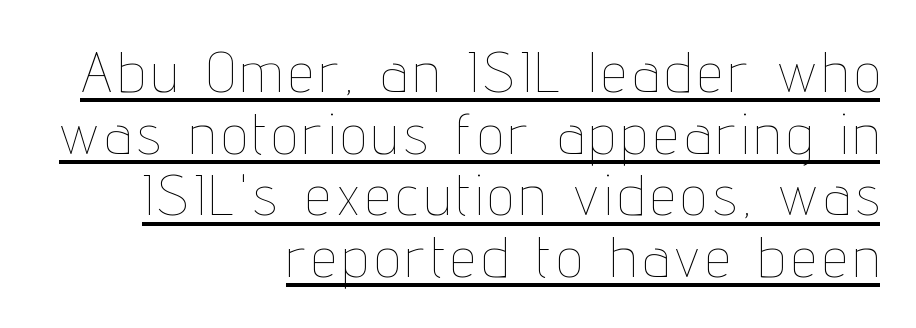
The image shows 57 px thin, condensed type, upright; set right-aligned, tight line spacing (1.08x), underlined; low stroke contrast and a medium x-height.
